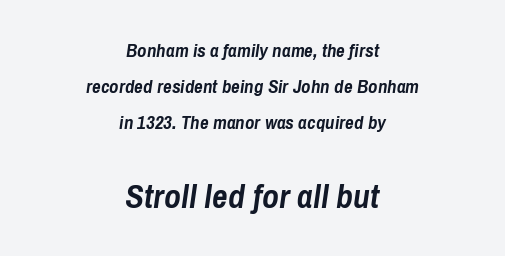
These lines keep a tight, regular rhythm from letter to letter. Is this a fixed-width face? No — the glyphs have proportional, varying widths. Is the block centered? Yes — each line is placed symmetrically about the middle. Block two is the big one; block one sits smaller above it. Descenders are the only things crossing below the line.
